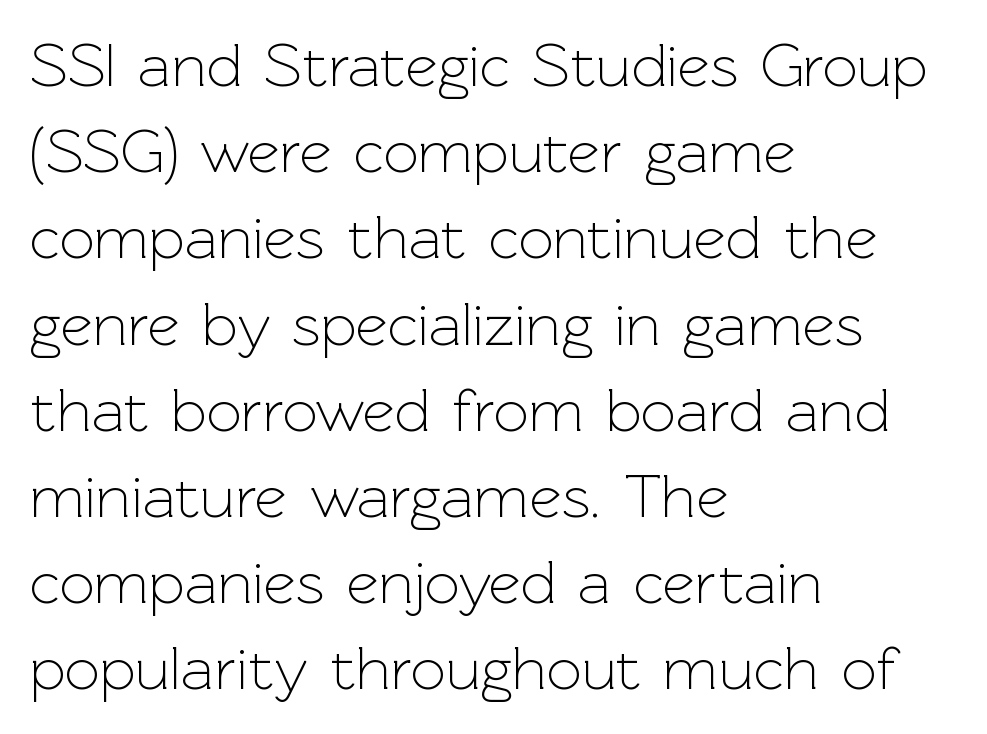
The text was rendered using a sans face with plain stroke endings. The rows are spaced the way most documents space them. This is the regular roman posture of the typeface. Underline: absent.
